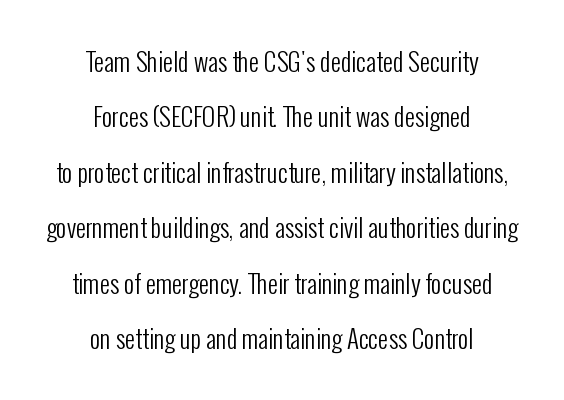
{"italic": "no", "bold": "no", "underline": "no", "align": "center", "line_spacing": "loose", "line_spacing_ratio": 2.22, "letter_spacing": "normal", "letter_spacing_em": 0.0, "glyph_px": 25}
